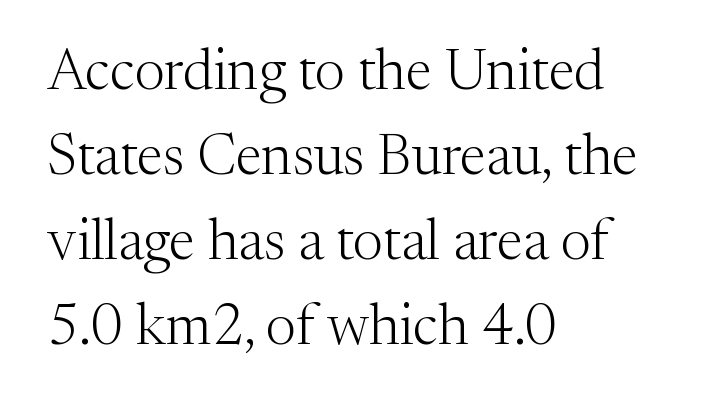
{"serif": "yes", "italic": "no", "bold": "no", "weight": "light", "width": "normal", "stroke_contrast": "medium", "x_height": "medium", "monospaced": "no", "underline": "no", "align": "left", "line_spacing": "normal", "line_spacing_ratio": 1.49, "letter_spacing": "normal", "letter_spacing_em": 0.0, "glyph_px": 57}
